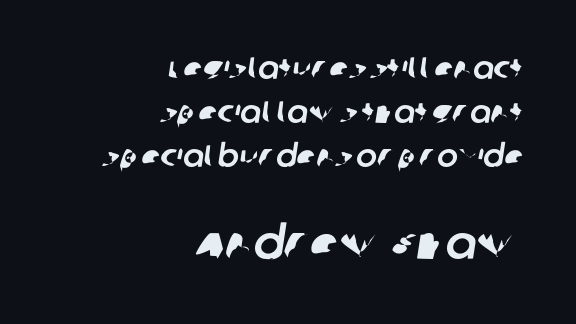
Q: Is the typeface a serif or a sans-serif typeface? A: Sans-serif.
Q: Is the text underlined? A: No.
Q: How is the paragraph aligned? A: Right-aligned.
Q: Is the spacing between letters normal or unusually wide? A: Normal.
Q: Is the spacing between lines tight, normal or loose? A: Normal.
Q: Which block of text is set in a larger size, the first (top) or the second (bottom)? A: The second (bottom) one.
Q: Width (condensed, normal, or wide)? A: Normal.
Q: Stroke contrast? A: Low.
Q: x-height? A: Large.
Q: Monospaced? A: No.
